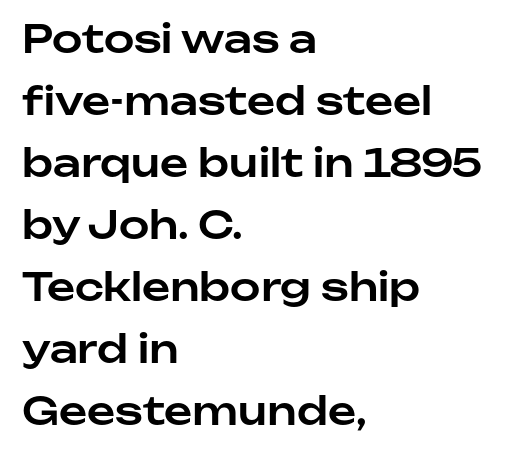
The image shows 39 px sans-serif type, upright; set left-aligned, normal line spacing (1.59x), normal letter spacing, not underlined; low stroke contrast and a medium x-height.
